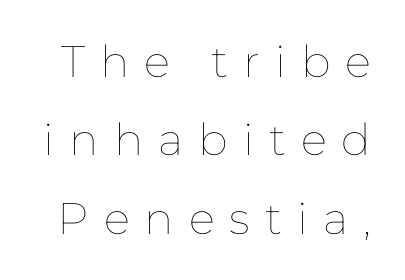
Q: Is the text bold? A: No.
Q: Is the text italic (slanted)? A: No, it is upright.
Q: Is the text underlined? A: No.
Q: Is the spacing between letters normal or unusually wide? A: Unusually wide.
Q: Width (condensed, normal, or wide)? A: Normal.
Q: Stroke contrast? A: Low.
Q: x-height? A: Medium.
Q: Monospaced? A: No.
